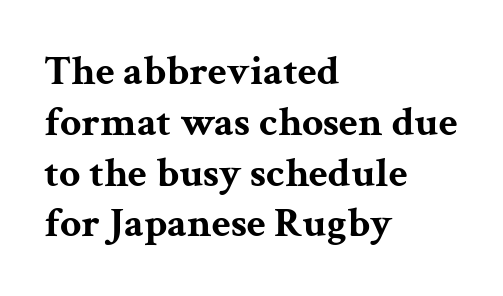
The image shows 42 px bold, wide serif type, upright; set left-aligned, line spacing 1.21x, normal letter spacing, not underlined; medium stroke contrast and a medium x-height.
